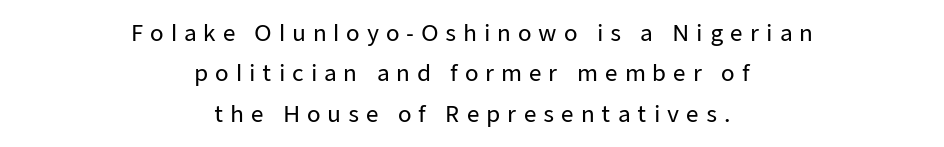
Unmarked baselines from the first word to the last. The font's upright variant was chosen for this text. Horizontally, the lines are justified to the midpoint only. Students, note that the glyphs here are deliberately spaced far apart.
